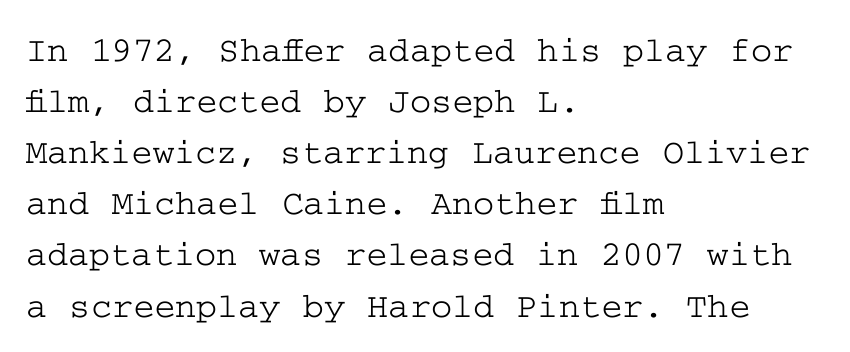
Q: Is the text italic (slanted)? A: No, it is upright.
Q: Is the typeface a serif or a sans-serif typeface? A: Serif.
Q: Is the text underlined? A: No.
Q: How is the paragraph aligned? A: Left-aligned.
Q: Is the spacing between letters normal or unusually wide? A: Normal.
Q: Is the spacing between lines tight, normal or loose? A: Normal.
Q: Width (condensed, normal, or wide)? A: Wide.
Q: Stroke contrast? A: Low.
Q: x-height? A: Medium.
